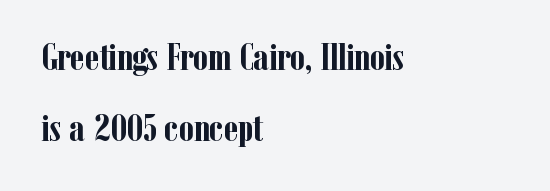
The image shows 38 px semibold, condensed serif type, upright; set left-aligned, line spacing 1.88x, normal letter spacing, not underlined; low stroke contrast and a medium x-height.
